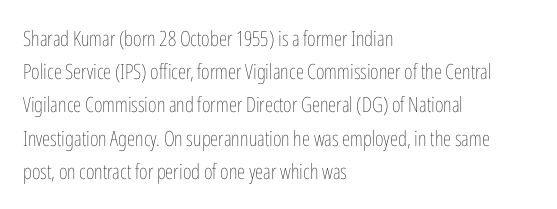
Q: Is the text bold? A: No.
Q: Is the text italic (slanted)? A: No, it is upright.
Q: Is the text underlined? A: No.
Q: How is the paragraph aligned? A: Left-aligned.
Q: Is the spacing between letters normal or unusually wide? A: Normal.
Q: Is the spacing between lines tight, normal or loose? A: Normal.
